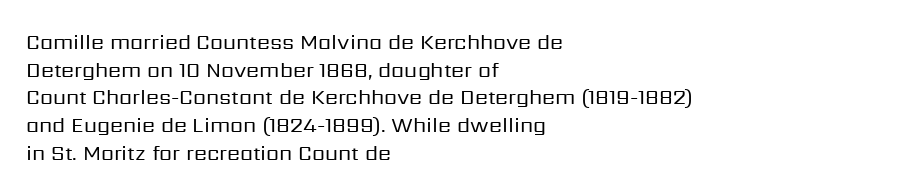
Q: Is the text bold? A: No.
Q: Is the text italic (slanted)? A: No, it is upright.
Q: Is the text underlined? A: No.
Q: How is the paragraph aligned? A: Left-aligned.
Q: Is the spacing between letters normal or unusually wide? A: Normal.
Q: Is the spacing between lines tight, normal or loose? A: Normal.
